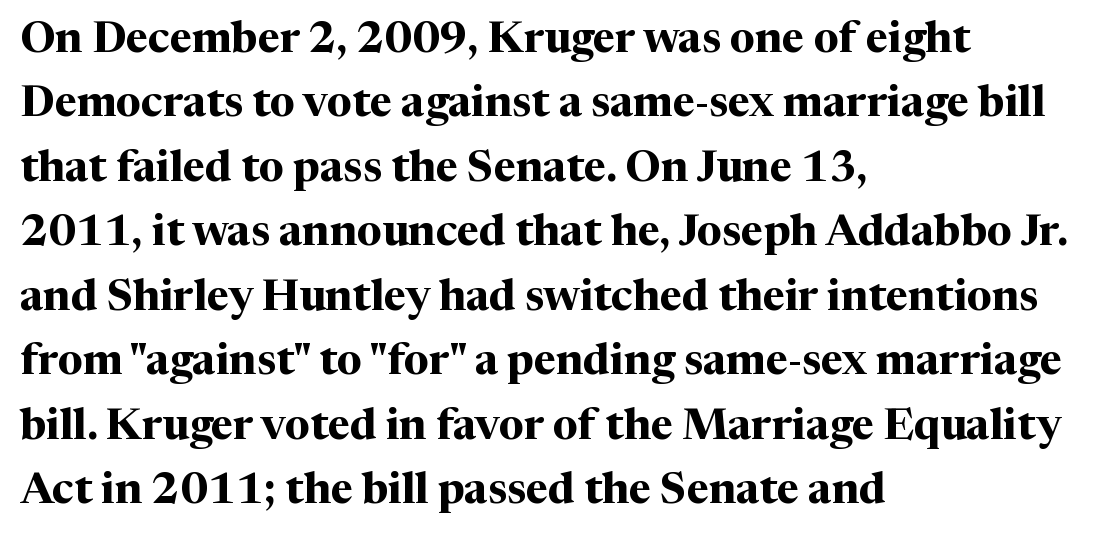
{"serif": "yes", "italic": "no", "bold": "yes", "weight": "bold", "width": "normal", "stroke_contrast": "medium", "x_height": "medium", "monospaced": "no", "underline": "no", "align": "left", "line_spacing": "normal", "line_spacing_ratio": 1.5, "letter_spacing": "normal", "letter_spacing_em": 0.0, "glyph_px": 43}
